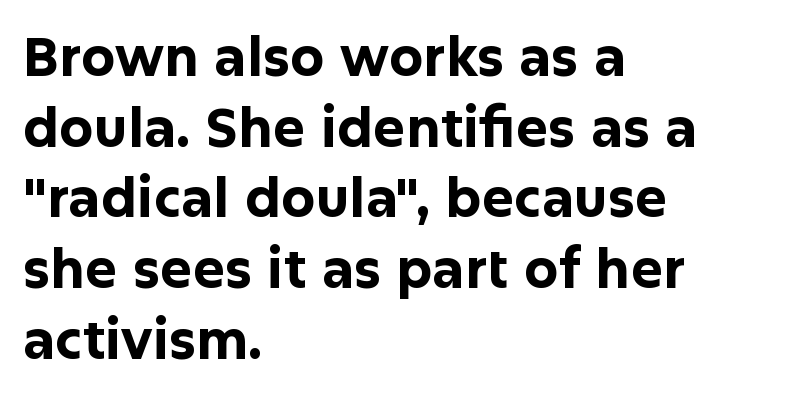
Q: Is the text bold? A: Yes.
Q: Is the text italic (slanted)? A: No, it is upright.
Q: Is the typeface a serif or a sans-serif typeface? A: Sans-serif.
Q: Is the text underlined? A: No.
Q: How is the paragraph aligned? A: Left-aligned.
Q: Is the spacing between letters normal or unusually wide? A: Normal.
Q: Is the spacing between lines tight, normal or loose? A: Normal.
Q: Width (condensed, normal, or wide)? A: Normal.
Q: Stroke contrast? A: Low.
Q: x-height? A: Medium.
Q: Monospaced? A: No.
